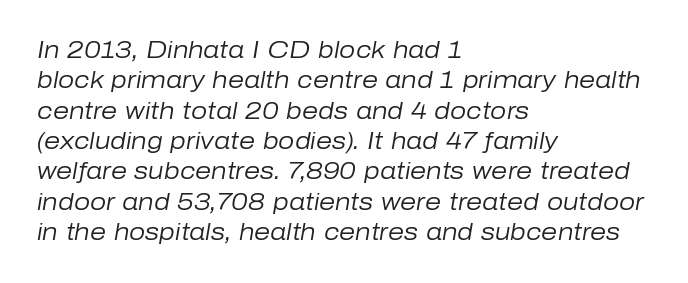
Does the leading feel generous? No, just average. Typeset ragged right — the left edge is the straight one. These lines keep a tight, regular rhythm from letter to letter. Characters are canted at an angle relative to the baseline's perpendicular. Words float on clear page, feet unadorned.
